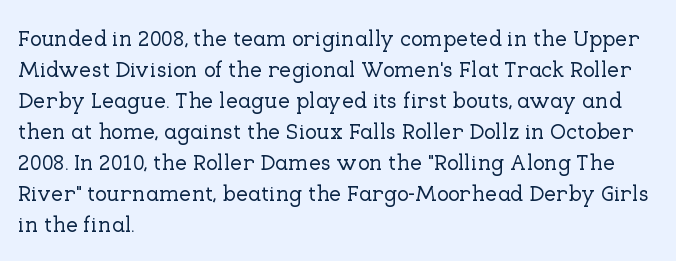
{"italic": "no", "underline": "no", "align": "left", "line_spacing": "normal", "line_spacing_ratio": 1.41, "letter_spacing": "normal", "letter_spacing_em": 0.0, "glyph_px": 22}
